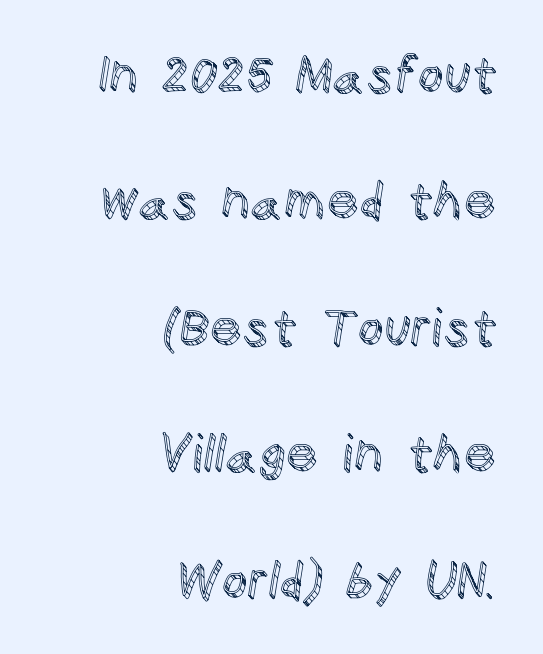
The image shows 51 px text type; set right-aligned, loose line spacing (2.48x), normal letter spacing, not underlined; a large x-height.
